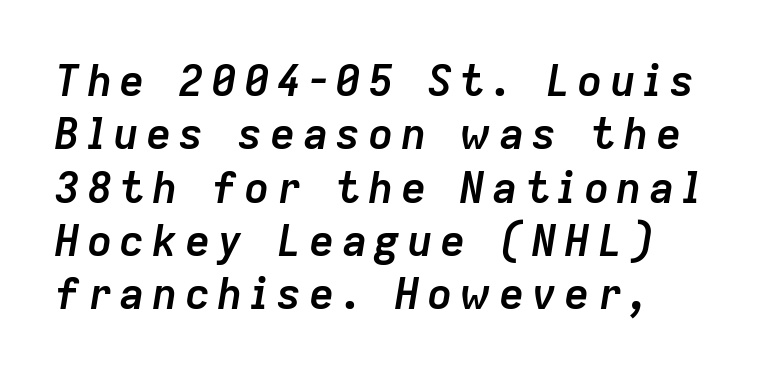
When letters slant like this, we call the style italic. No word sits above an underline. Bold? Absolutely — the strokes are thick and heavy. The compositor pushed each line to the left boundary.
